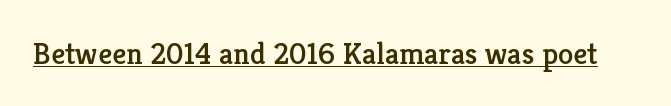
Q: Is the text italic (slanted)? A: No, it is upright.
Q: Is the typeface a serif or a sans-serif typeface? A: Serif.
Q: Is the text underlined? A: Yes.
Q: Is the spacing between letters normal or unusually wide? A: Normal.
Q: Width (condensed, normal, or wide)? A: Normal.
Q: Stroke contrast? A: Low.
Q: x-height? A: Medium.
Q: Monospaced? A: No.
